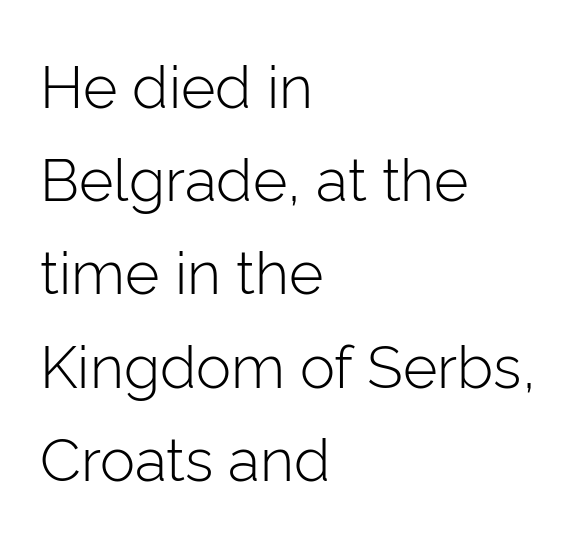
The image shows 59 px light sans-serif type, upright; set left-aligned, normal line spacing (1.58x), normal letter spacing, not underlined; low stroke contrast and a medium x-height.
